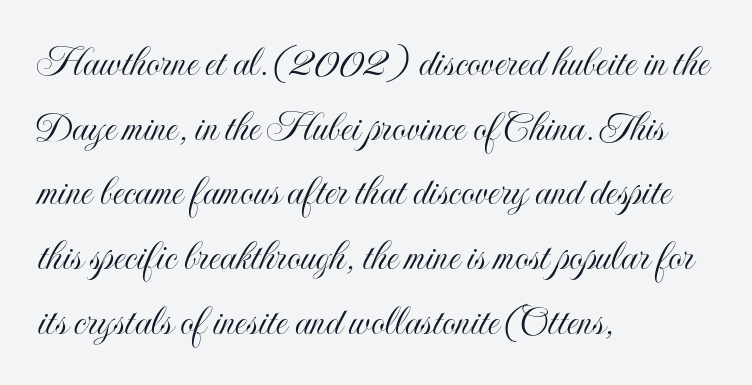
The image shows 44 px condensed type; set left-aligned, normal line spacing (1.47x), normal letter spacing, not underlined; a small x-height.
